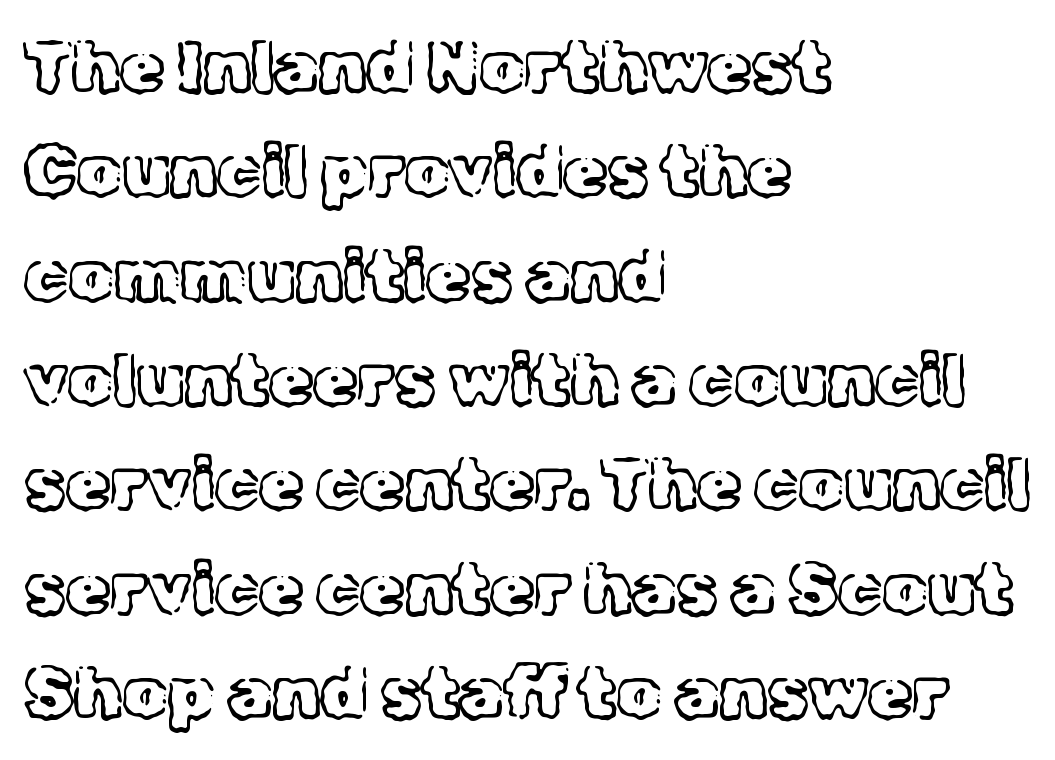
Alignment: flush left. Vertical spacing — default. No chunkiness to these letters — they're not bold. A bare baseline throughout the passage. Varying glyph widths throughout — classic text-font behaviour. Is the letter spacing exaggerated? No — it looks like the ordinary default.
